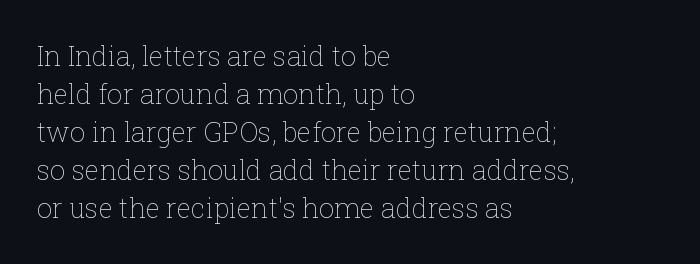
The image shows 27 px text type, upright; set left-aligned, normal line spacing (1.41x), normal letter spacing, not underlined.
